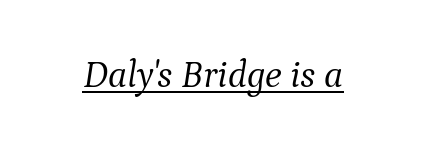
{"serif": "yes", "italic": "yes", "lean": "right", "slant_degrees": 9, "bold": "no", "weight": "light", "width": "normal", "stroke_contrast": "medium", "x_height": "medium", "monospaced": "no", "underline": "yes", "letter_spacing": "normal", "letter_spacing_em": 0.0, "glyph_px": 38}
